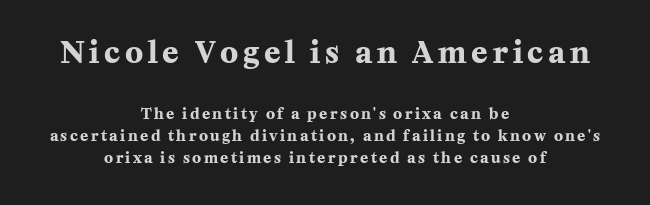
The image shows 30 px bold serif type, upright; set centered, normal line spacing (1.46x), not underlined; the first (top) block is 2.0x larger; medium stroke contrast and a medium x-height.
